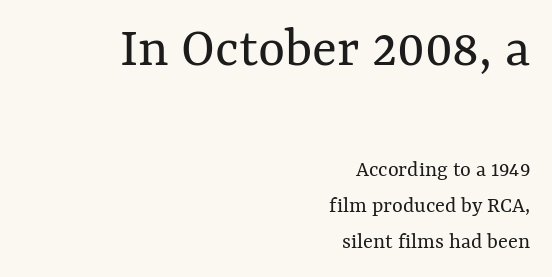
Is the type heavy? It reads as light-to-regular instead. Typesetter's note — upper block bumped up in size, lower block left smaller. Varying glyph widths throughout — classic text-font behaviour. Letters rest on an invisible, unmarked baseline.
